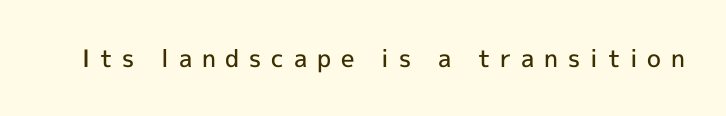
{"italic": "no", "bold": "semi", "underline": "no", "letter_spacing": "wide", "letter_spacing_em": 0.41, "glyph_px": 24}
